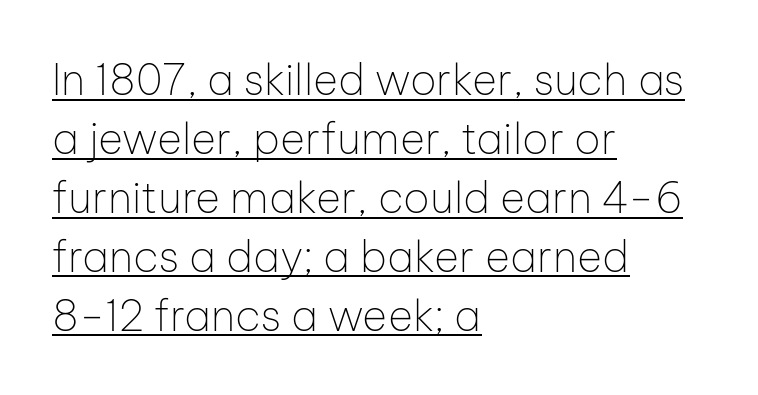
Q: Is the text bold? A: No.
Q: Is the text italic (slanted)? A: No, it is upright.
Q: Is the typeface a serif or a sans-serif typeface? A: Sans-serif.
Q: Is the text underlined? A: Yes.
Q: How is the paragraph aligned? A: Left-aligned.
Q: Is the spacing between letters normal or unusually wide? A: Normal.
Q: Is the spacing between lines tight, normal or loose? A: Normal.
Q: Width (condensed, normal, or wide)? A: Normal.
Q: Stroke contrast? A: Low.
Q: x-height? A: Medium.
Q: Monospaced? A: No.
